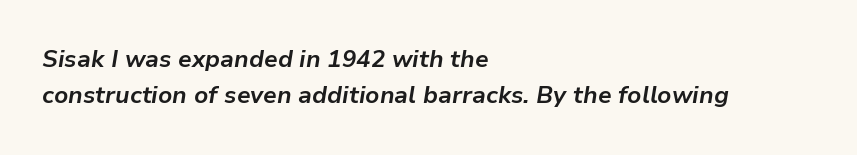
The image shows 24 px bold type, italic (leaning right); set left-aligned, normal line spacing (1.51x), normal letter spacing, not underlined.
